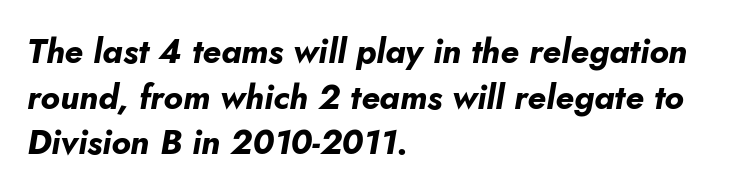
The image shows 34 px bold type, italic (leaning right); set left-aligned, normal line spacing (1.34x), normal letter spacing, not underlined; low stroke contrast and a small x-height.
